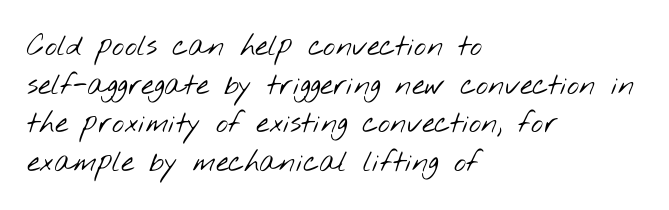
The image shows 29 px light, wide sans-serif type; set left-aligned, normal line spacing (1.33x), normal letter spacing, not underlined; low stroke contrast and a small x-height.
